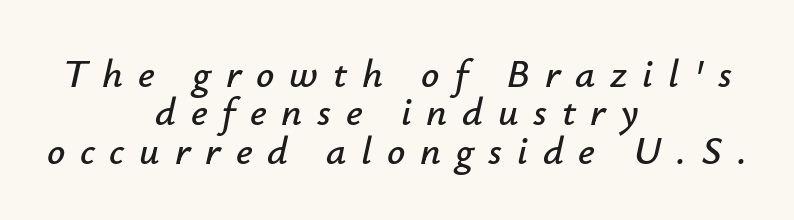
Q: Is the text italic (slanted)? A: Yes, it leans right by about 12 degrees.
Q: Is the text underlined? A: No.
Q: How is the paragraph aligned? A: Centered.
Q: Is the spacing between letters normal or unusually wide? A: Unusually wide.
Q: Is the spacing between lines tight, normal or loose? A: Tight.
Q: Width (condensed, normal, or wide)? A: Normal.
Q: Stroke contrast? A: Low.
Q: x-height? A: Small.
Q: Monospaced? A: No.
